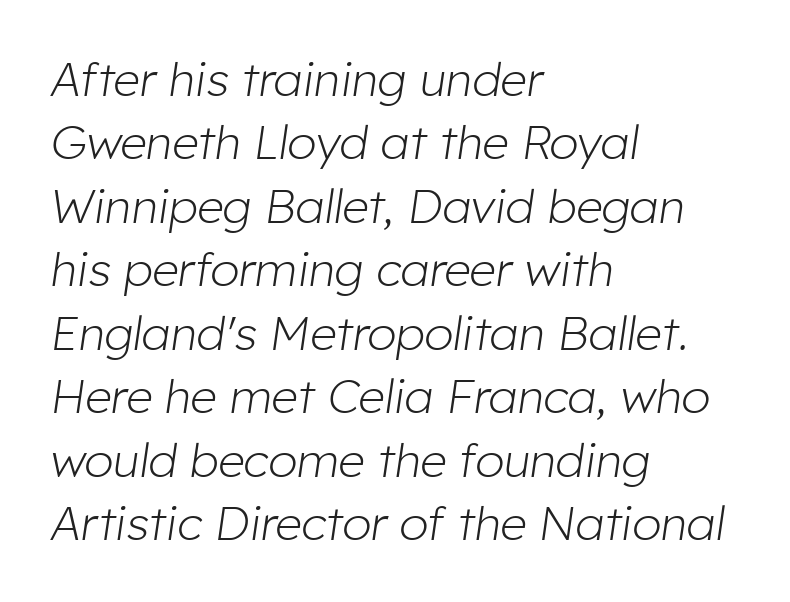
Q: Is the text bold? A: No.
Q: Is the text italic (slanted)? A: Yes, it leans right by about 8 degrees.
Q: Is the text underlined? A: No.
Q: How is the paragraph aligned? A: Left-aligned.
Q: Is the spacing between letters normal or unusually wide? A: Normal.
Q: Is the spacing between lines tight, normal or loose? A: Normal.
Q: Width (condensed, normal, or wide)? A: Normal.
Q: Stroke contrast? A: Low.
Q: x-height? A: Medium.
Q: Monospaced? A: No.
